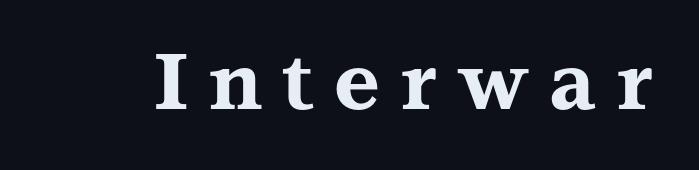
Stroke thickness is high; the sample reads as a true bold. Letter spacing: wide. This sample has the flowing, uneven cadence of proportional lettering. The specimen reads as upright at a glance. The characters display serif detailing at their extremities.
